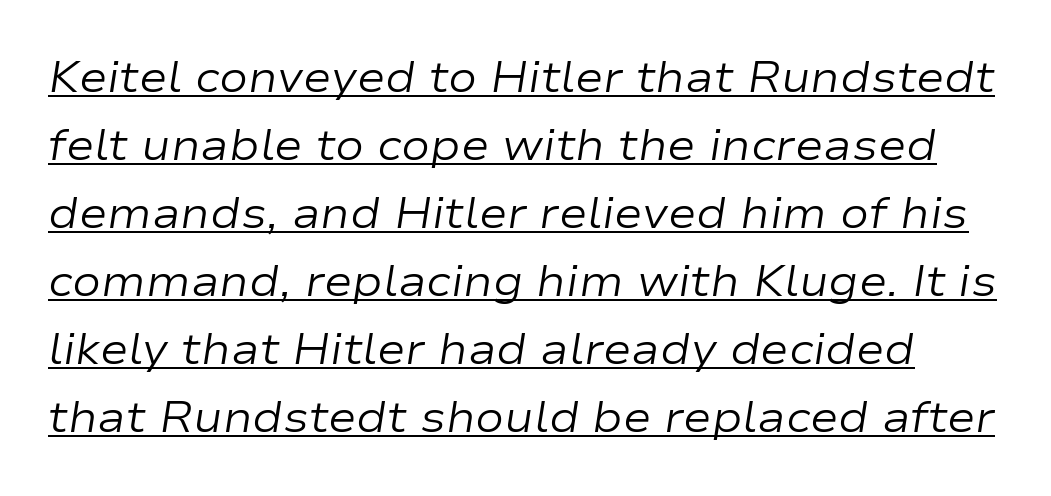
The image shows 43 px regular-weight, wide type, italic (leaning right); set normal line spacing (1.58x), normal letter spacing, underlined; low stroke contrast and a medium x-height.
